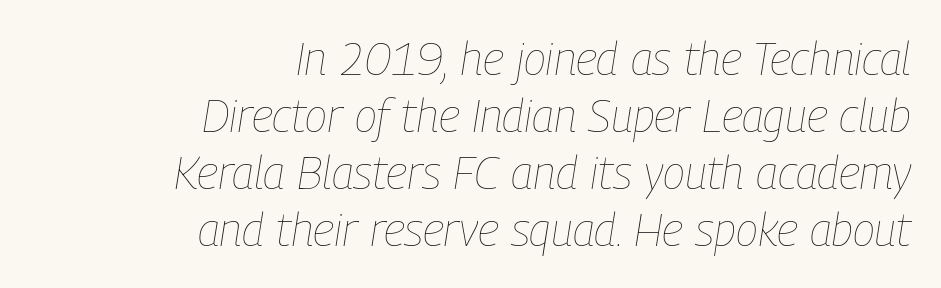
Heaviness? Minimal to ordinary, like unemphasized prose. The lines are quadded right. Is the letter spacing exaggerated? No — it looks like the ordinary default. The specimen omits any rule beneath the text block's lines.
